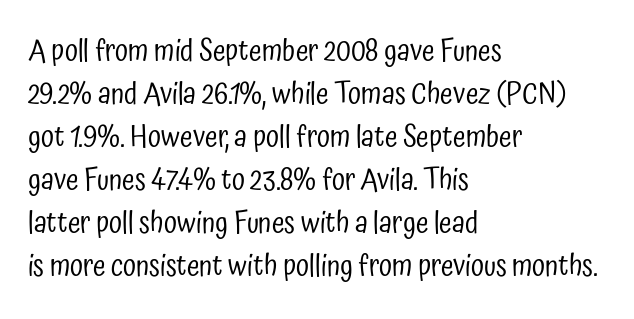
{"serif": "no", "italic": "no", "bold": "no", "weight": "regular", "width": "condensed", "stroke_contrast": "low", "x_height": "medium", "monospaced": "no", "underline": "no", "align": "left", "line_spacing": "normal", "line_spacing_ratio": 1.48, "letter_spacing": "normal", "letter_spacing_em": 0.0, "glyph_px": 29}
